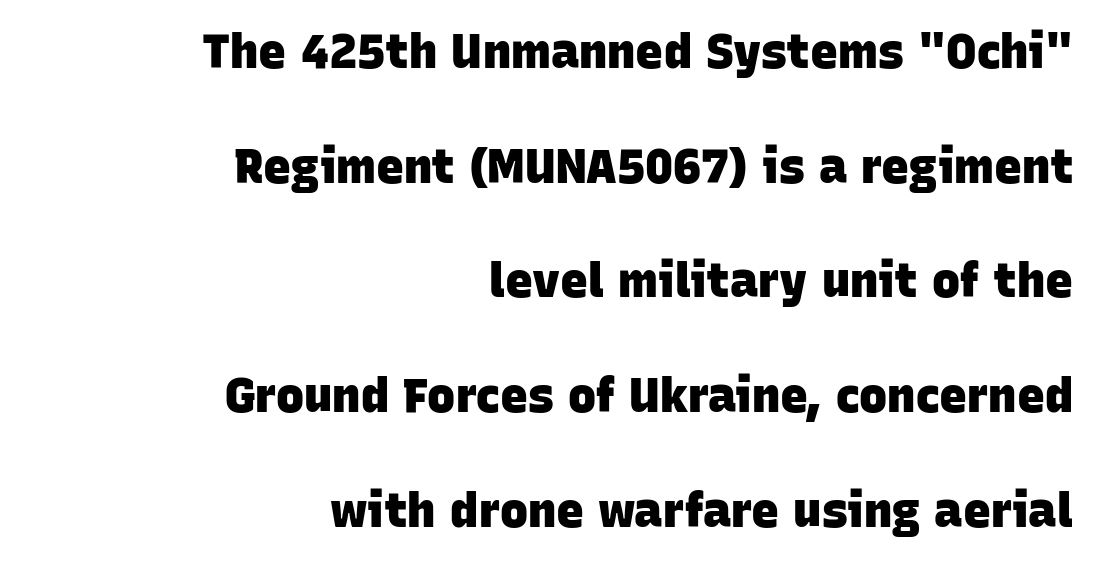
The image shows 47 px heavy sans-serif type; set right-aligned, loose line spacing (2.44x), normal letter spacing, not underlined; low stroke contrast and a large x-height.
